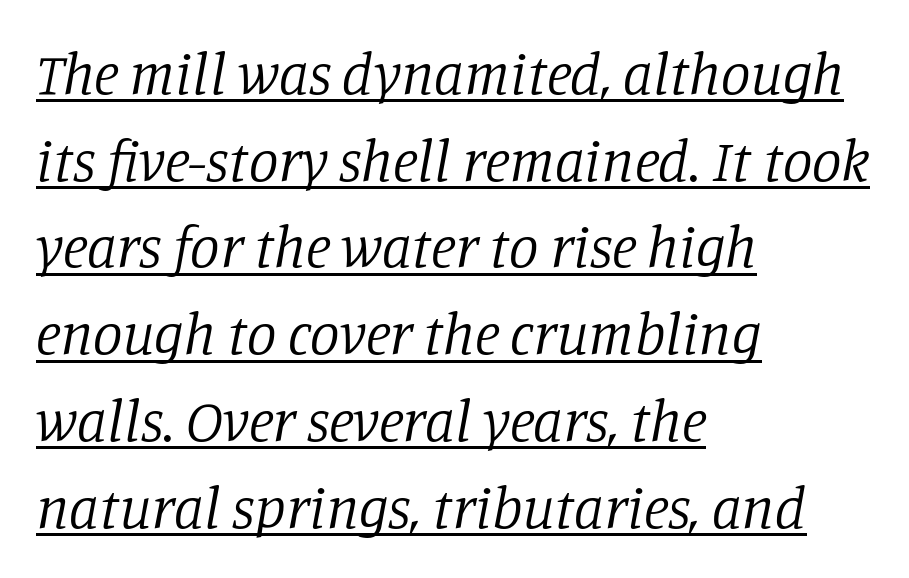
The image shows 59 px regular-weight serif type, italic (leaning right); set left-aligned, normal line spacing (1.47x), normal letter spacing, underlined; low stroke contrast and a large x-height.
